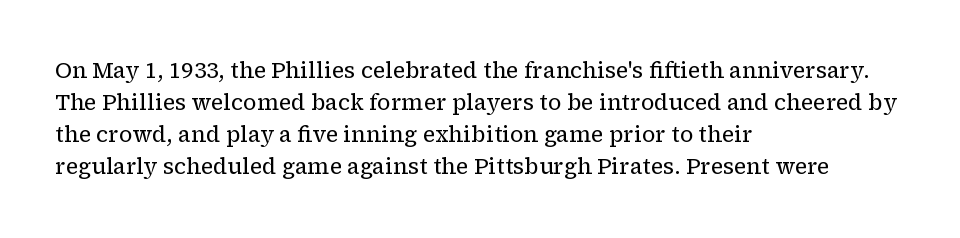
{"italic": "no", "bold": "no", "underline": "no", "align": "left", "line_spacing": "normal", "line_spacing_ratio": 1.46, "letter_spacing": "normal", "letter_spacing_em": 0.0, "glyph_px": 22}
